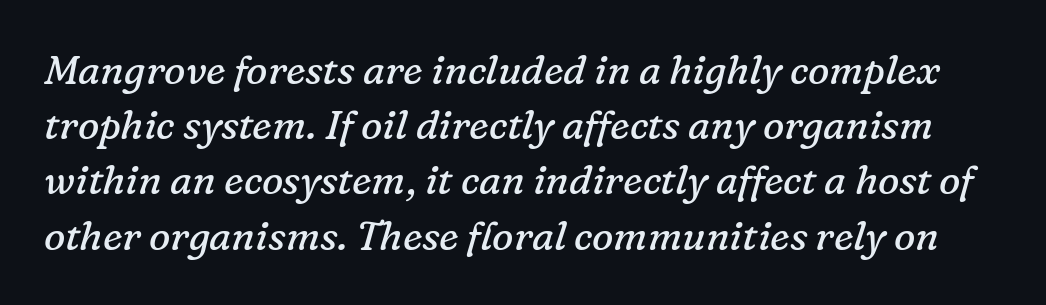
{"serif": "yes", "italic": "yes", "lean": "right", "slant_degrees": 16, "bold": "no", "weight": "regular", "width": "normal", "stroke_contrast": "low", "x_height": "medium", "monospaced": "no", "underline": "no", "line_spacing": "normal", "line_spacing_ratio": 1.38, "letter_spacing": "normal", "letter_spacing_em": 0.0, "glyph_px": 40}
